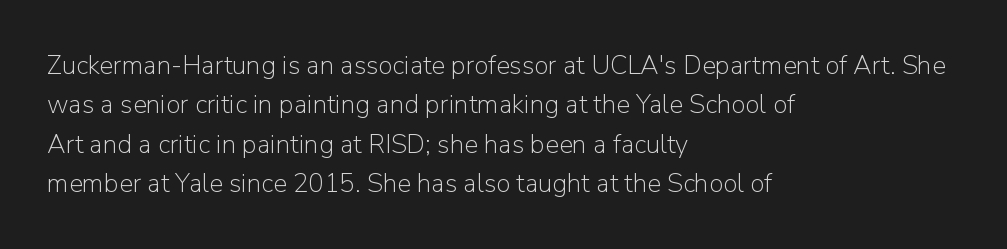
A typesetter would mark this as roman, not italic. Does the leading feel generous? No, just average. The typesetter chose a ragged-right arrangement here. The gaps between neighbouring characters are ordinary and unremarkable. Is this a heavy cut? Hardly; it is regular or lighter. The space directly below the letters is spotless.
